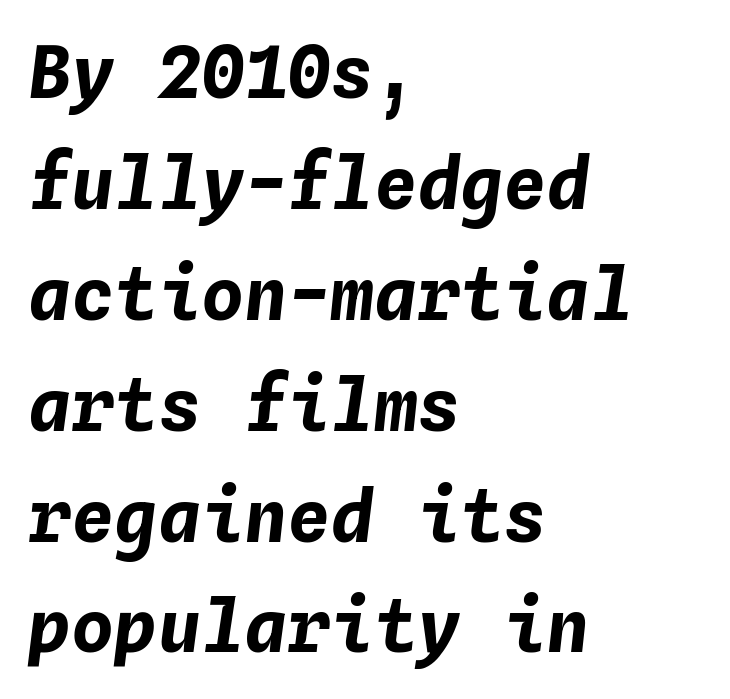
Spacing between characters is what you'd get straight out of the box. The zone under the glyphs is completely vacant. The rendering applies a slant to the glyphs. Looks like terminal output: every glyph gets an equal slot.
